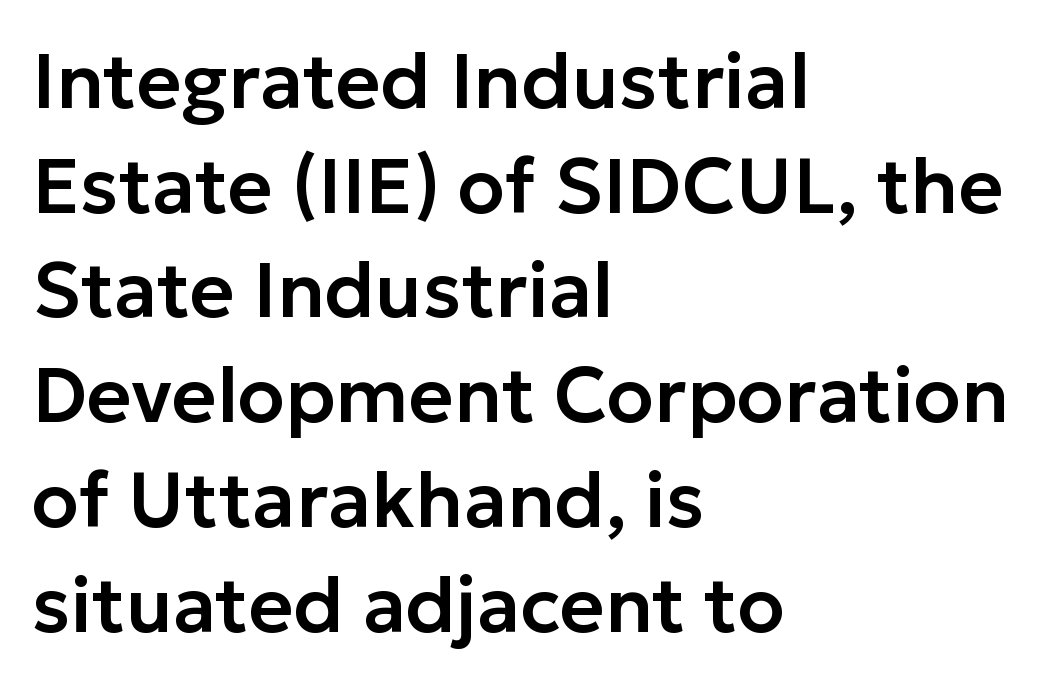
The image shows 77 px sans-serif type, upright; set left-aligned, normal line spacing (1.36x), normal letter spacing, not underlined; low stroke contrast and a medium x-height.
